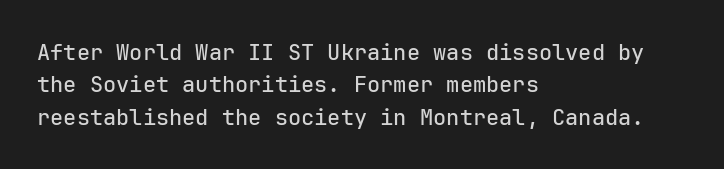
Q: Is the text italic (slanted)? A: No, it is upright.
Q: Is the text underlined? A: No.
Q: How is the paragraph aligned? A: Left-aligned.
Q: Is the spacing between letters normal or unusually wide? A: Normal.
Q: Is the spacing between lines tight, normal or loose? A: Normal.
